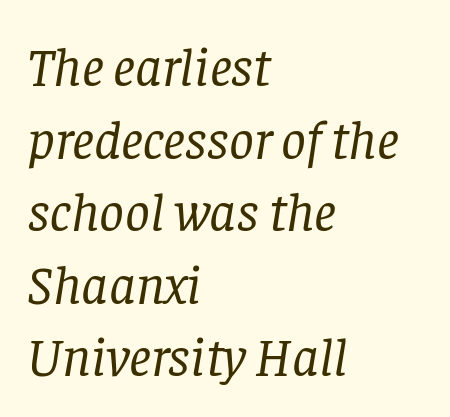
{"serif": "yes", "italic": "yes", "lean": "right", "slant_degrees": 8, "bold": "no", "weight": "regular", "width": "normal", "stroke_contrast": "low", "x_height": "large", "monospaced": "no", "underline": "no", "align": "left", "line_spacing": "normal", "line_spacing_ratio": 1.32, "letter_spacing": "normal", "letter_spacing_em": 0.0, "glyph_px": 55}
